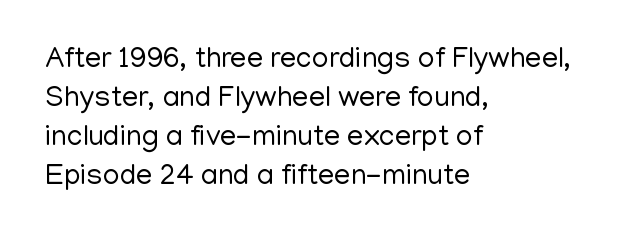
{"serif": "no", "italic": "no", "bold": "no", "weight": "regular", "width": "normal", "stroke_contrast": "low", "x_height": "medium", "monospaced": "no", "underline": "no", "align": "left", "line_spacing": "normal", "line_spacing_ratio": 1.35, "letter_spacing": "normal", "letter_spacing_em": 0.0, "glyph_px": 29}
